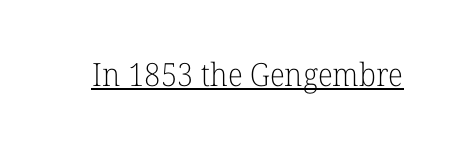
{"serif": "yes", "italic": "no", "bold": "no", "weight": "light", "width": "normal", "stroke_contrast": "low", "x_height": "medium", "monospaced": "no", "underline": "yes", "letter_spacing": "normal", "letter_spacing_em": 0.0, "glyph_px": 32}
